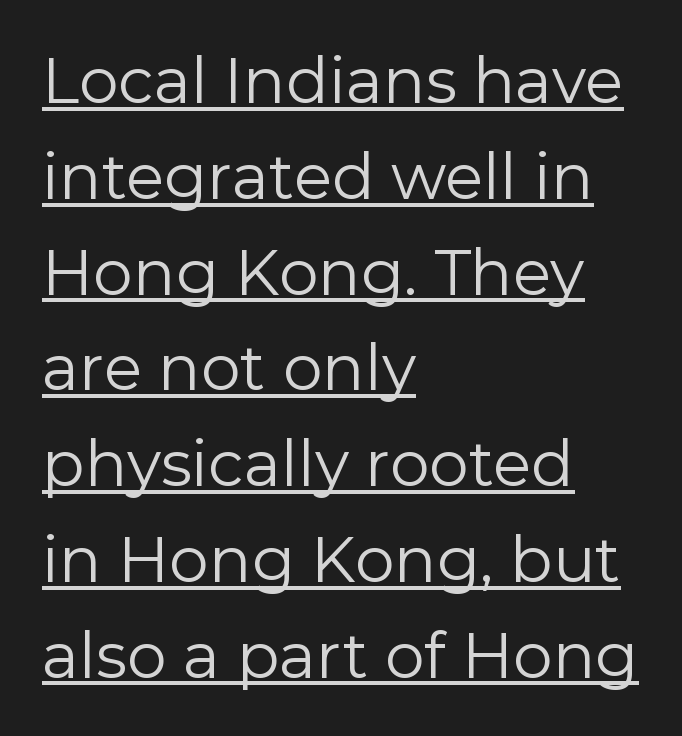
The image shows 63 px regular-weight sans-serif type, upright; set left-aligned, normal line spacing (1.52x), normal letter spacing, underlined; a medium x-height.
